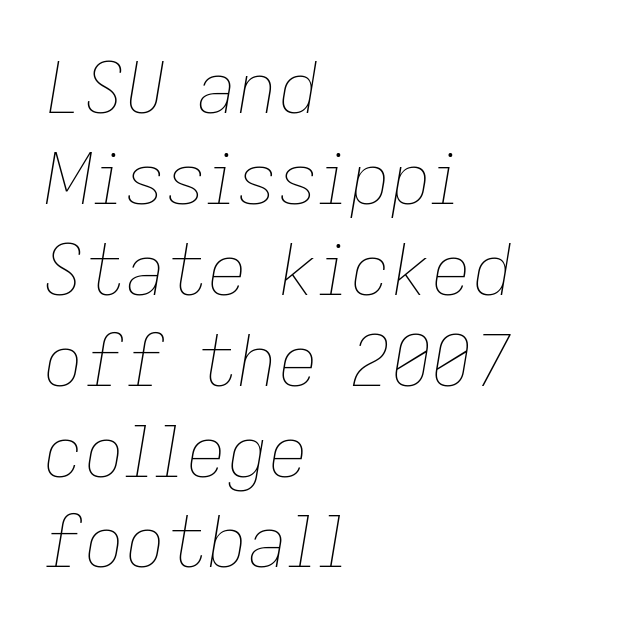
The image shows 71 px thin type, italic (leaning right); set left-aligned, normal line spacing (1.28x), normal letter spacing, not underlined; low stroke contrast and a medium x-height.
